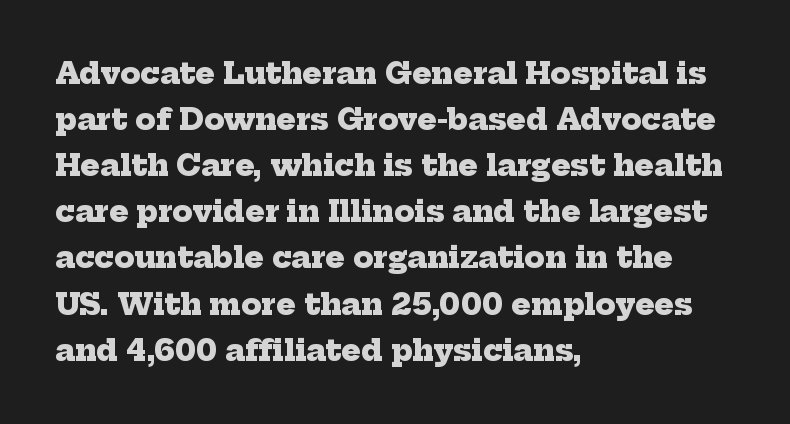
The face used here has the dense, thick strokes of a bold. Baseline-to-baseline distance is the conventional proportion of letter height. Is this a fixed-width face? No — the glyphs have proportional, varying widths. The rag falls on the right side of this text block. Observe the serifs anchoring each vertical stroke in this sample.
